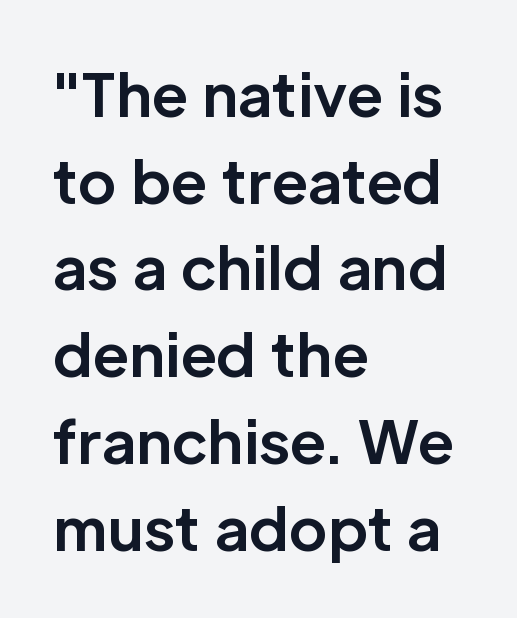
{"serif": "no", "italic": "no", "bold": "yes", "weight": "bold", "width": "normal", "stroke_contrast": "low", "x_height": "medium", "monospaced": "no", "underline": "no", "align": "left", "line_spacing": "normal", "line_spacing_ratio": 1.47, "letter_spacing": "normal", "letter_spacing_em": 0.0, "glyph_px": 59}
